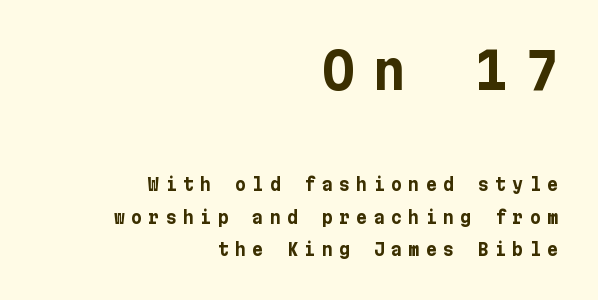
Type without underlining. Every character sits straight up, as roman type does. The passage shown is typeset with a sans-serif family. There is plenty of visible air inserted between adjacent glyphs.
